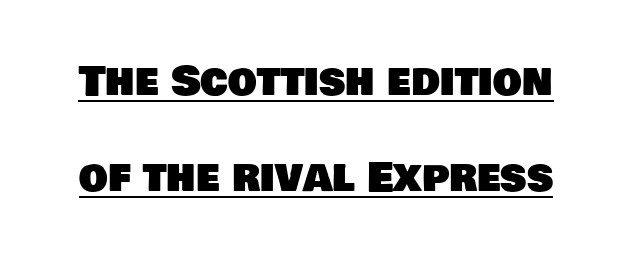
The image shows 41 px sans-serif type; set loose line spacing (2.34x), normal letter spacing, underlined; low stroke contrast and a large x-height.
